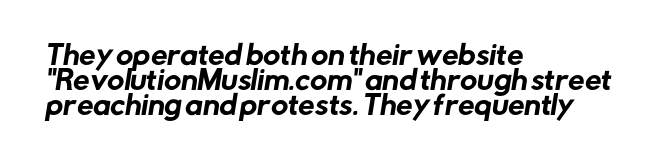
{"underline": "no", "align": "left", "line_spacing": "tight", "line_spacing_ratio": 0.97, "letter_spacing": "normal", "letter_spacing_em": 0.0, "glyph_px": 26}
